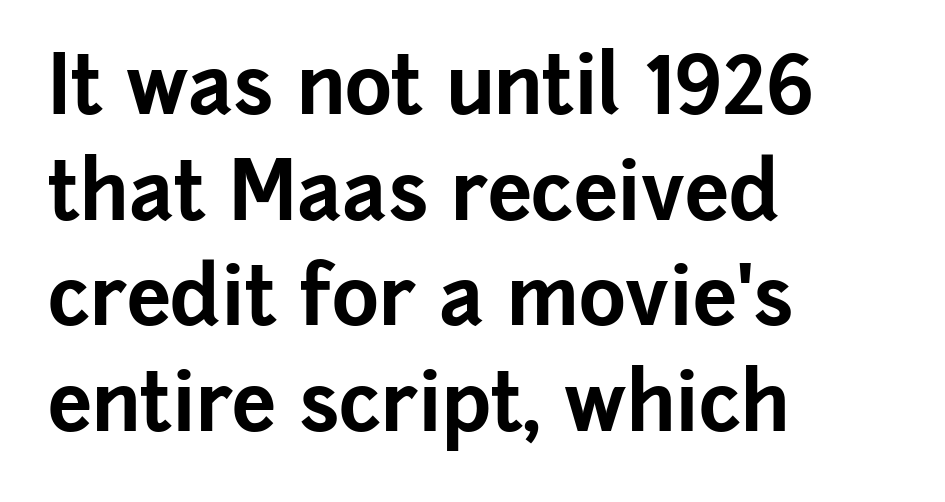
Q: Is the text bold? A: Yes.
Q: Is the text italic (slanted)? A: No, it is upright.
Q: Is the typeface a serif or a sans-serif typeface? A: Sans-serif.
Q: Is the text underlined? A: No.
Q: How is the paragraph aligned? A: Left-aligned.
Q: Is the spacing between letters normal or unusually wide? A: Normal.
Q: Is the spacing between lines tight, normal or loose? A: Normal.
Q: Width (condensed, normal, or wide)? A: Normal.
Q: Stroke contrast? A: Low.
Q: x-height? A: Medium.
Q: Monospaced? A: No.
